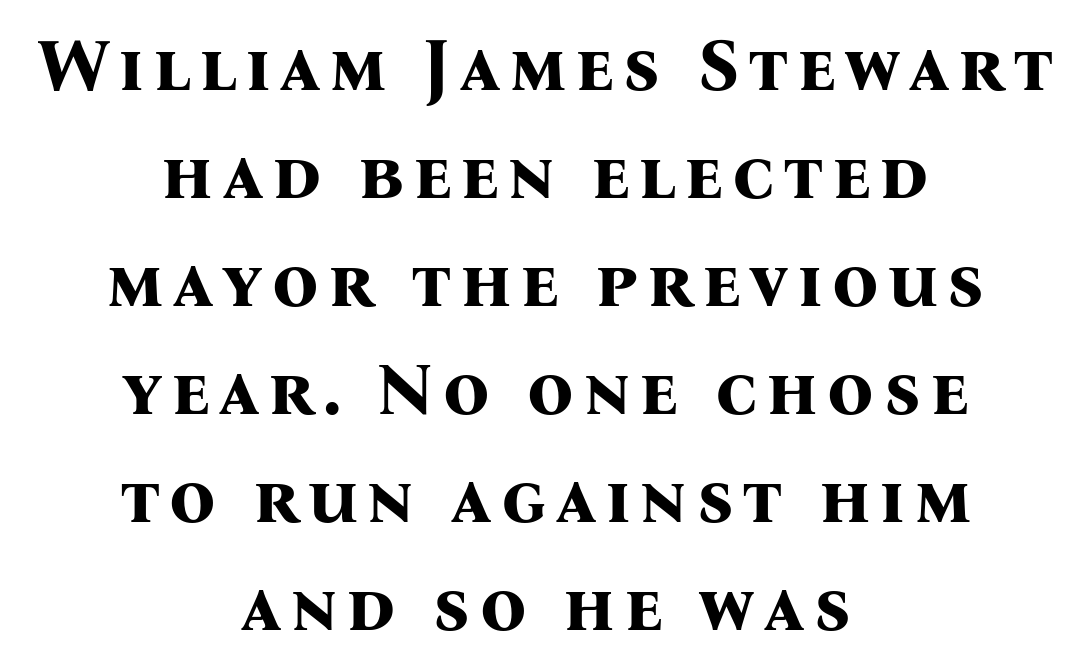
Q: Is the text bold? A: Yes.
Q: Is the text italic (slanted)? A: No, it is upright.
Q: Is the typeface a serif or a sans-serif typeface? A: Serif.
Q: Is the text underlined? A: No.
Q: How is the paragraph aligned? A: Centered.
Q: Is the spacing between lines tight, normal or loose? A: Normal.
Q: Width (condensed, normal, or wide)? A: Normal.
Q: Stroke contrast? A: Medium.
Q: x-height? A: Medium.
Q: Monospaced? A: No.
